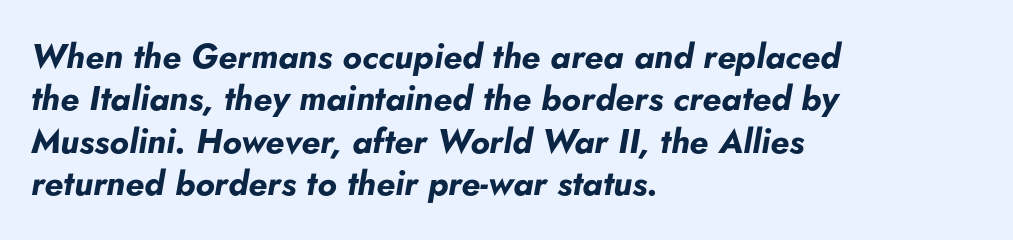
Q: Is the text bold? A: Yes.
Q: Is the text italic (slanted)? A: Yes, it leans right by about 5 degrees.
Q: Is the text underlined? A: No.
Q: How is the paragraph aligned? A: Left-aligned.
Q: Is the spacing between letters normal or unusually wide? A: Normal.
Q: Is the spacing between lines tight, normal or loose? A: Normal.
Q: Width (condensed, normal, or wide)? A: Normal.
Q: Stroke contrast? A: Low.
Q: x-height? A: Small.
Q: Monospaced? A: No.
